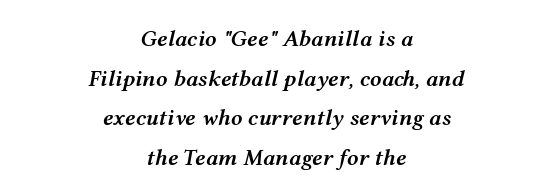
Q: Is the text bold? A: Semi-bold.
Q: Is the text italic (slanted)? A: Yes, it leans right by about 12 degrees.
Q: Is the text underlined? A: No.
Q: How is the paragraph aligned? A: Centered.
Q: Is the spacing between letters normal or unusually wide? A: Normal.
